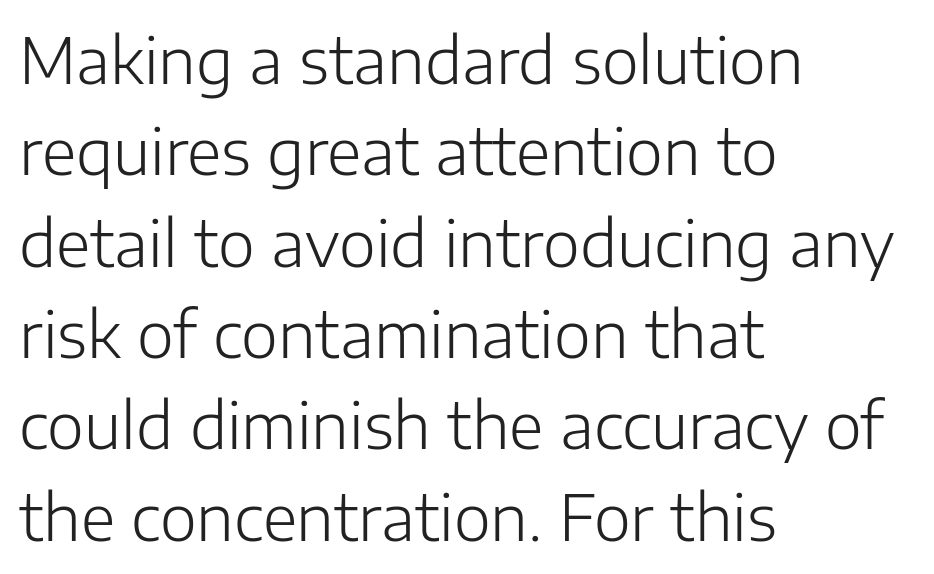
Notice how the passage keeps a crisp vertical edge on the left only. Bare-footed words on every line. Successive baselines arrive at the customary interval. Each letter keeps its own natural width here, so spacing adapts to shape. Here the glyphs are tracked normally, forming tight word shapes.
